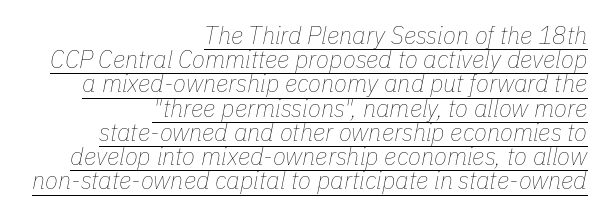
The image shows 24 px text type, italic (leaning right); set right-aligned, tight line spacing (1.01x), normal letter spacing, underlined.
